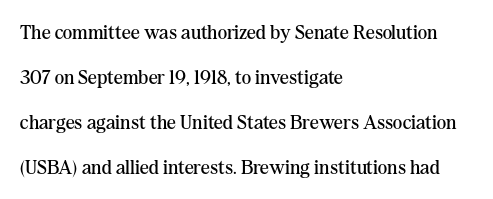
{"italic": "no", "bold": "no", "underline": "no", "align": "left", "line_spacing": "loose", "line_spacing_ratio": 2.25, "letter_spacing": "normal", "letter_spacing_em": 0.0, "glyph_px": 20}
